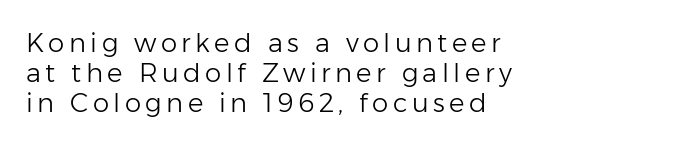
The image shows 26 px text type, upright; set left-aligned, tight line spacing (1.15x), not underlined.
